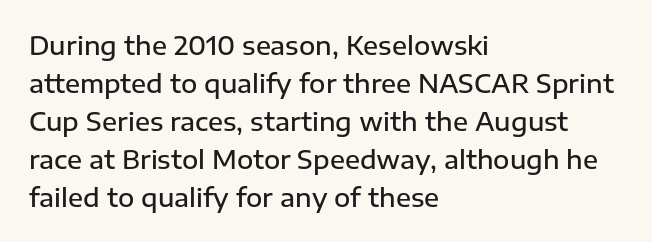
{"italic": "no", "bold": "semi", "underline": "no", "align": "left", "line_spacing": "normal", "line_spacing_ratio": 1.52, "letter_spacing": "normal", "letter_spacing_em": 0.0, "glyph_px": 25}
